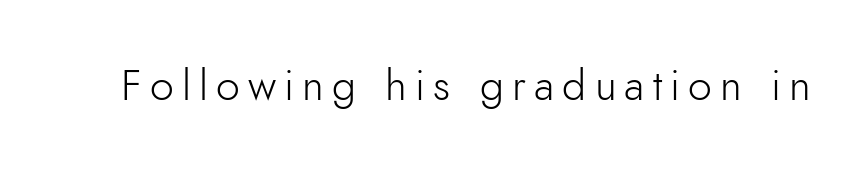
Characters remain perfectly vertical along every line. Each letter keeps its own natural width here, so spacing adapts to shape. The face looks like a standard text weight, possibly lighter. The typeface chosen for these lines omits serifs. Letters rest on an invisible, unmarked baseline.
